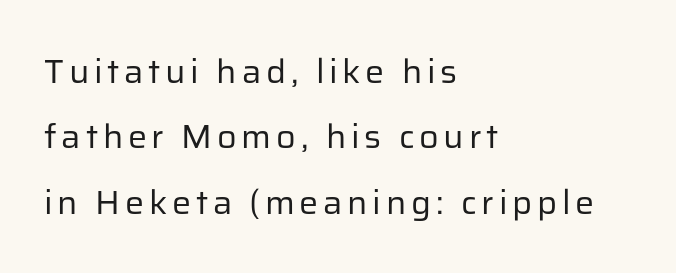
Q: Is the text bold? A: No.
Q: Is the text italic (slanted)? A: No, it is upright.
Q: Is the typeface a serif or a sans-serif typeface? A: Sans-serif.
Q: Is the text underlined? A: No.
Q: How is the paragraph aligned? A: Left-aligned.
Q: Is the spacing between lines tight, normal or loose? A: Loose.
Q: Width (condensed, normal, or wide)? A: Normal.
Q: Stroke contrast? A: Low.
Q: x-height? A: Medium.
Q: Monospaced? A: No.
